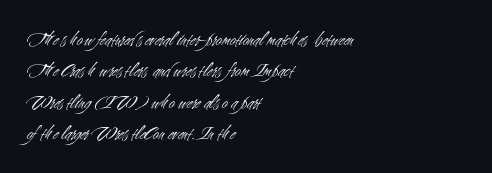
Honestly, the row spacing looks completely unremarkable. These lines keep a tight, regular rhythm from letter to letter. These lines stack with their left ends in a neat column.
